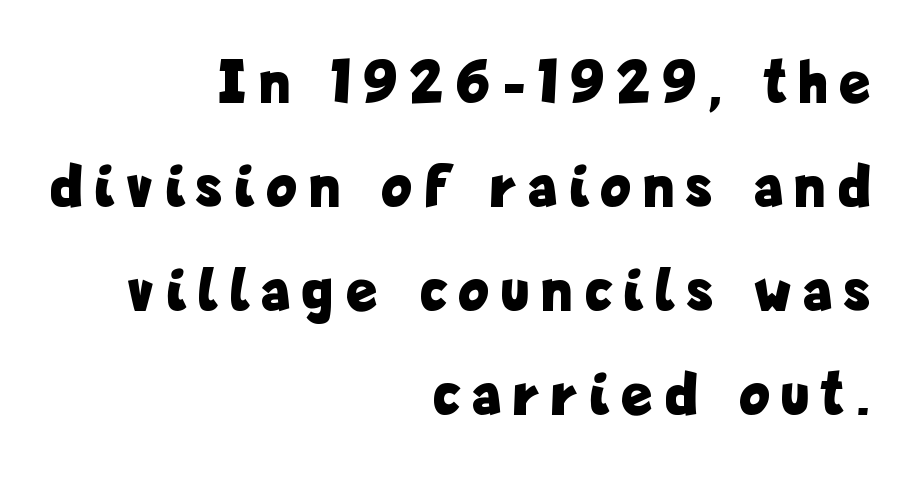
{"serif": "no", "italic": "no", "bold": "yes", "weight": "bold", "width": "condensed", "stroke_contrast": "low", "x_height": "medium", "monospaced": "no", "underline": "no", "align": "right", "line_spacing": "normal", "line_spacing_ratio": 1.68, "letter_spacing": "wide", "letter_spacing_em": 0.23, "glyph_px": 62}
